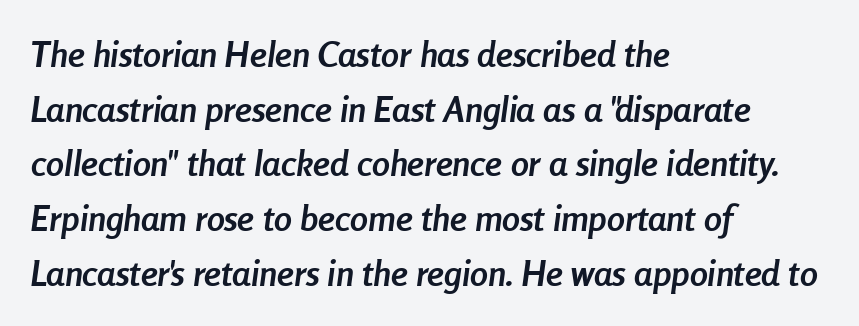
There is no visible air inserted between adjacent glyphs. The font's italic variant was chosen for this text. Students, this is bold: see how much ink each stroke carries. Decoration check: the copy has no underline.
